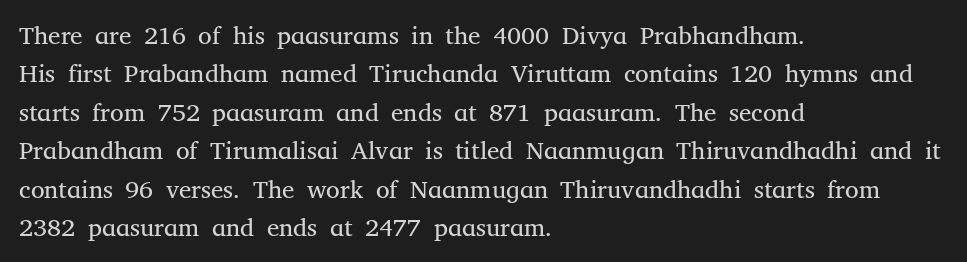
This sample uses an upright cut, with every glyph sitting square on the baseline. The string is rendered with underlining switched off. Tracking value appears to be zero — textbook default spacing. The lines in this sample share a left origin and differ only in where they stop. Vertical spacing — default.
